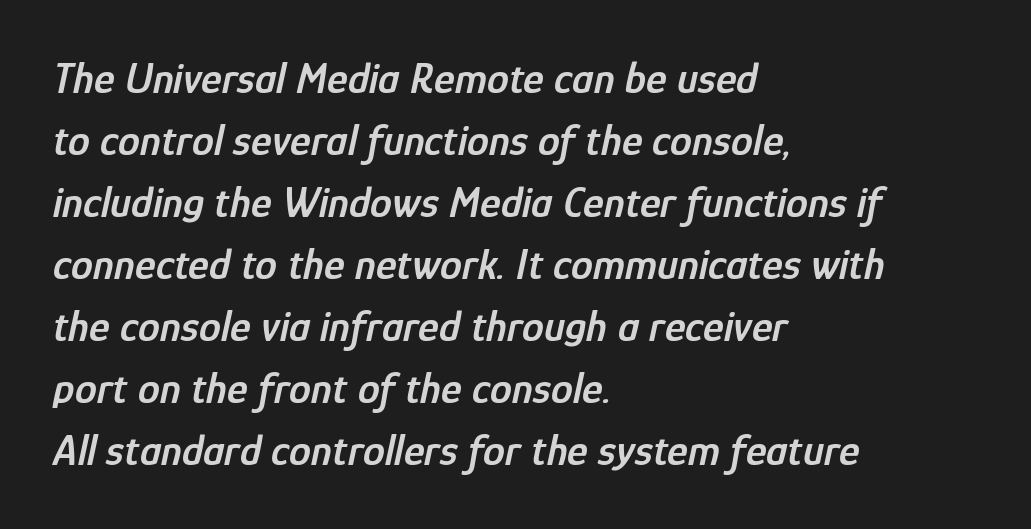
The image shows 44 px semibold, condensed type, italic (leaning right); set left-aligned, normal line spacing (1.41x), normal letter spacing, not underlined; low stroke contrast and a medium x-height.
